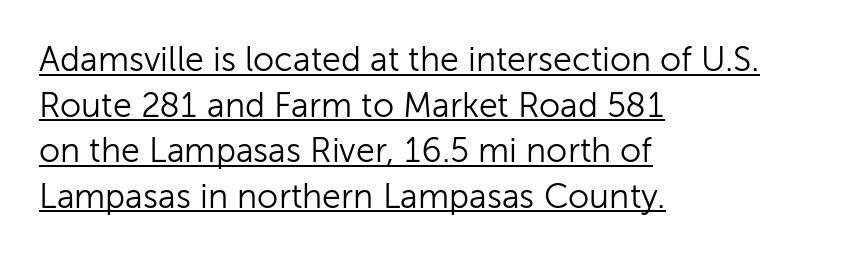
Q: Is the text bold? A: No.
Q: Is the text italic (slanted)? A: No, it is upright.
Q: Is the typeface a serif or a sans-serif typeface? A: Sans-serif.
Q: Is the text underlined? A: Yes.
Q: How is the paragraph aligned? A: Left-aligned.
Q: Is the spacing between letters normal or unusually wide? A: Normal.
Q: Is the spacing between lines tight, normal or loose? A: Normal.
Q: Width (condensed, normal, or wide)? A: Normal.
Q: Stroke contrast? A: Low.
Q: x-height? A: Medium.
Q: Monospaced? A: No.
